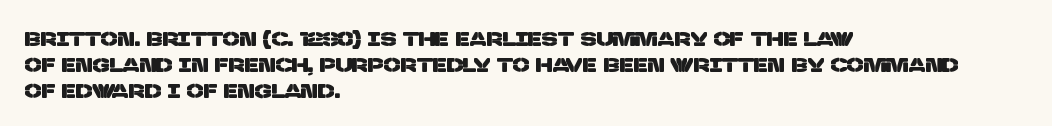
The image shows 20 px text type; set left-aligned, normal line spacing (1.31x), normal letter spacing, not underlined.
